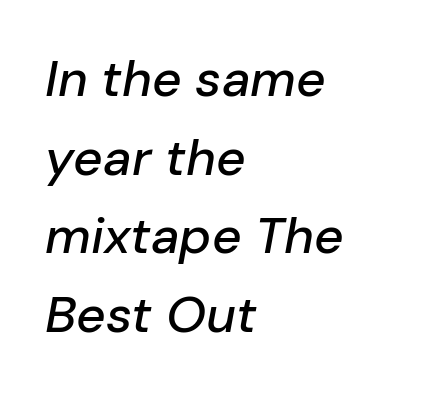
Q: Is the text italic (slanted)? A: Yes, it leans right by about 10 degrees.
Q: Is the text underlined? A: No.
Q: How is the paragraph aligned? A: Left-aligned.
Q: Is the spacing between letters normal or unusually wide? A: Normal.
Q: Is the spacing between lines tight, normal or loose? A: Normal.
Q: Width (condensed, normal, or wide)? A: Normal.
Q: Stroke contrast? A: Low.
Q: x-height? A: Medium.
Q: Monospaced? A: No.
